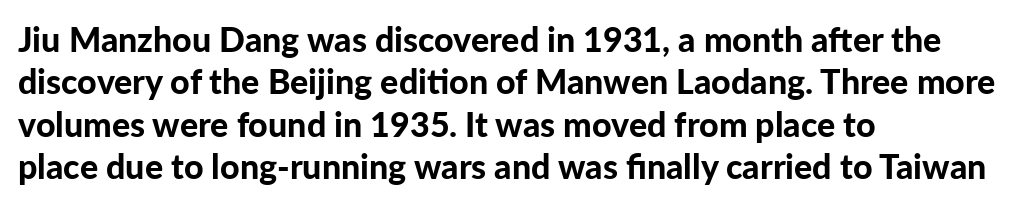
{"serif": "no", "italic": "no", "bold": "yes", "weight": "bold", "width": "normal", "stroke_contrast": "low", "x_height": "medium", "monospaced": "no", "underline": "no", "align": "left", "line_spacing": "normal", "line_spacing_ratio": 1.25, "letter_spacing": "normal", "letter_spacing_em": 0.0, "glyph_px": 34}
